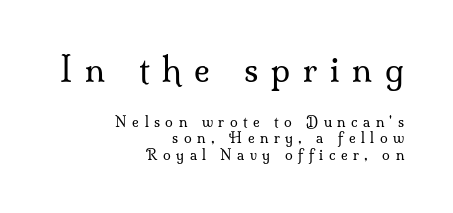
The image shows 33 px regular-weight serif type, upright; set right-aligned, tight line spacing (1.15x), unusually wide letter spacing (+0.39 em), not underlined; the first (top) block is 2.36x larger; medium stroke contrast and a small x-height.
